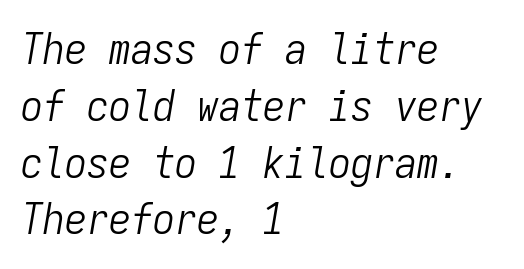
No heavy texture on the line: the type isn't bold. These lines were composed using italics. Check the space under the baseline: it is left empty. The rendering uses typewriter-style spacing with identical character cells. A normal amount of white space separates one row of letters from the next.
